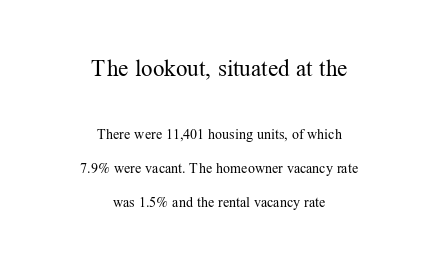
The image shows 23 px text type, upright; set centered, loose line spacing (2.42x), normal letter spacing, not underlined; the first (top) block is 1.64x larger.
